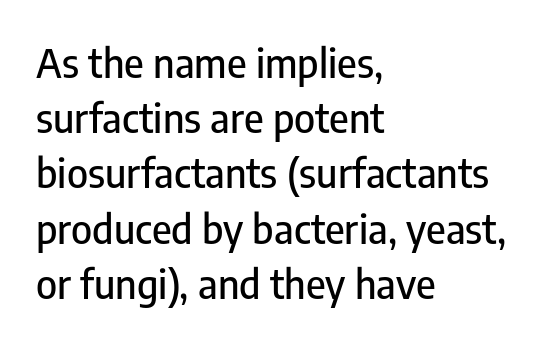
{"serif": "no", "italic": "no", "width": "condensed", "stroke_contrast": "low", "x_height": "medium", "monospaced": "no", "underline": "no", "align": "left", "line_spacing": "normal", "line_spacing_ratio": 1.38, "letter_spacing": "normal", "letter_spacing_em": 0.0, "glyph_px": 40}
